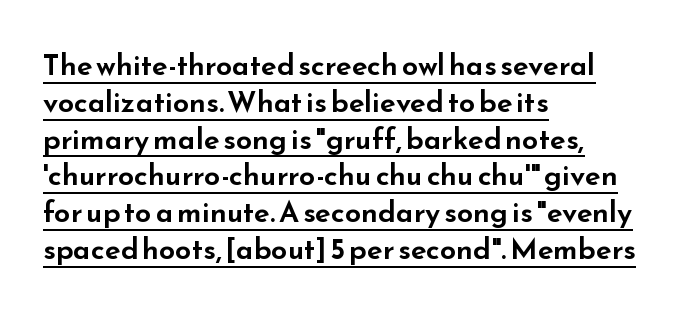
Q: Is the text italic (slanted)? A: No, it is upright.
Q: Is the typeface a serif or a sans-serif typeface? A: Sans-serif.
Q: Is the text underlined? A: Yes.
Q: How is the paragraph aligned? A: Left-aligned.
Q: Is the spacing between letters normal or unusually wide? A: Normal.
Q: Is the spacing between lines tight, normal or loose? A: Normal.
Q: Width (condensed, normal, or wide)? A: Wide.
Q: Stroke contrast? A: Low.
Q: x-height? A: Small.
Q: Monospaced? A: No.
